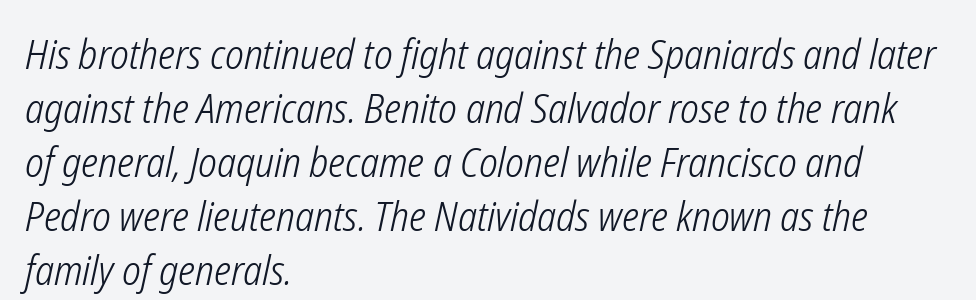
The image shows 41 px light, condensed type, italic (leaning right); set left-aligned, normal line spacing (1.32x), normal letter spacing, not underlined; low stroke contrast and a medium x-height.
